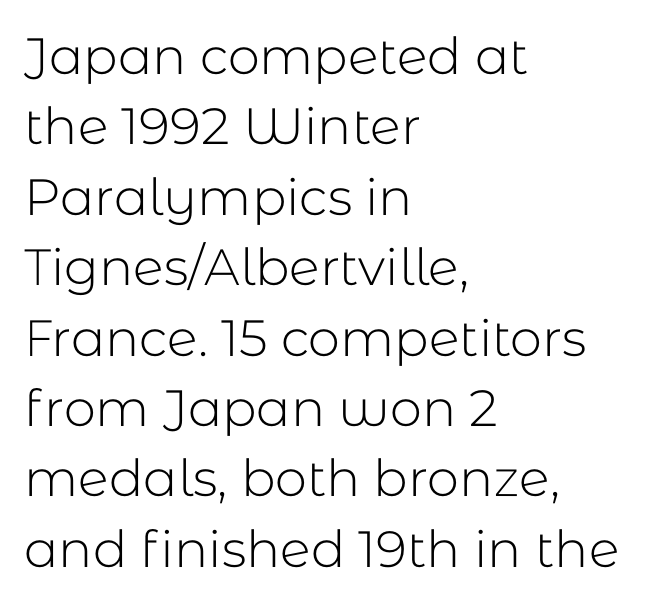
Q: Is the text bold? A: No.
Q: Is the text italic (slanted)? A: No, it is upright.
Q: Is the typeface a serif or a sans-serif typeface? A: Sans-serif.
Q: Is the text underlined? A: No.
Q: How is the paragraph aligned? A: Left-aligned.
Q: Is the spacing between letters normal or unusually wide? A: Normal.
Q: Is the spacing between lines tight, normal or loose? A: Normal.
Q: Width (condensed, normal, or wide)? A: Normal.
Q: Stroke contrast? A: Low.
Q: x-height? A: Medium.
Q: Monospaced? A: No.
